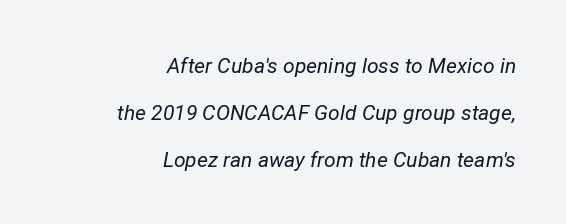
The area under the type is left untouched. The space between consecutive lines is lavish. Words appear dense and cohesive because spacing is normal. In CSS terms this would be text-align: right.
